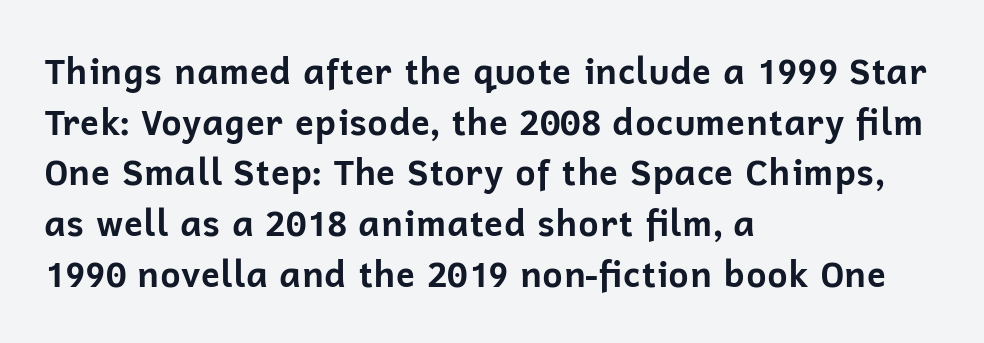
{"serif": "no", "italic": "no", "bold": "yes", "weight": "bold", "width": "normal", "stroke_contrast": "low", "x_height": "medium", "monospaced": "no", "underline": "no", "align": "left", "line_spacing": "normal", "line_spacing_ratio": 1.45, "letter_spacing": "normal", "letter_spacing_em": 0.0, "glyph_px": 35}
